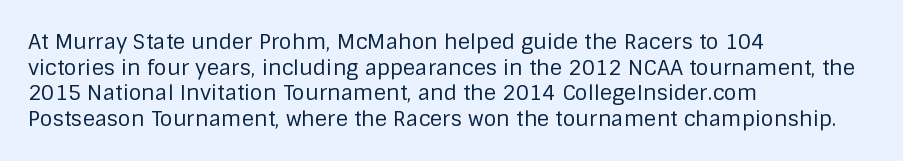
Q: Is the text bold? A: No.
Q: Is the text italic (slanted)? A: No, it is upright.
Q: Is the text underlined? A: No.
Q: How is the paragraph aligned? A: Left-aligned.
Q: Is the spacing between letters normal or unusually wide? A: Normal.
